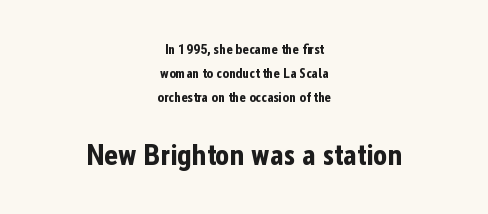
You could call the tracking neutral — neither tight nor loose. The glyphs have the mass of a bold cut. What kind of face is this? One without serifs — a sans. Does the lettering tilt? It doesn't — this is upright.
